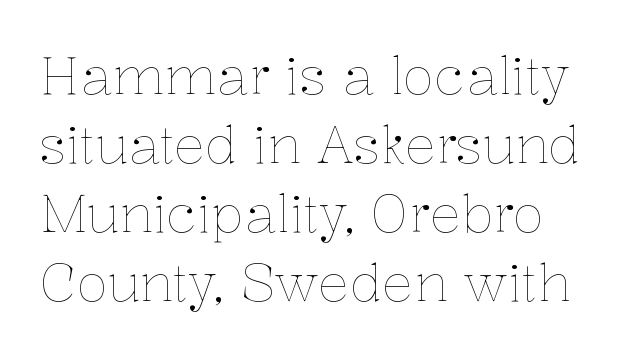
The image shows 52 px thin type, upright; set normal line spacing (1.33x), normal letter spacing, not underlined; low stroke contrast and a medium x-height.
